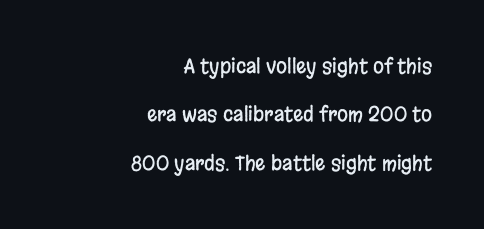
Rule under the text: the space is simply empty. When letters stand straight like this, we call the style roman or upright. Short and long lines alike share a common ending point at right. Inter-character spacing is left at the font's built-in metrics.
